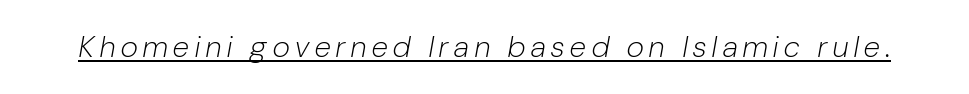
Q: Is the text bold? A: No.
Q: Is the text italic (slanted)? A: Yes, it leans right by about 10 degrees.
Q: Is the text underlined? A: Yes.
Q: Is the spacing between letters normal or unusually wide? A: Unusually wide.
Q: Width (condensed, normal, or wide)? A: Condensed.
Q: Stroke contrast? A: Low.
Q: x-height? A: Medium.
Q: Monospaced? A: No.
